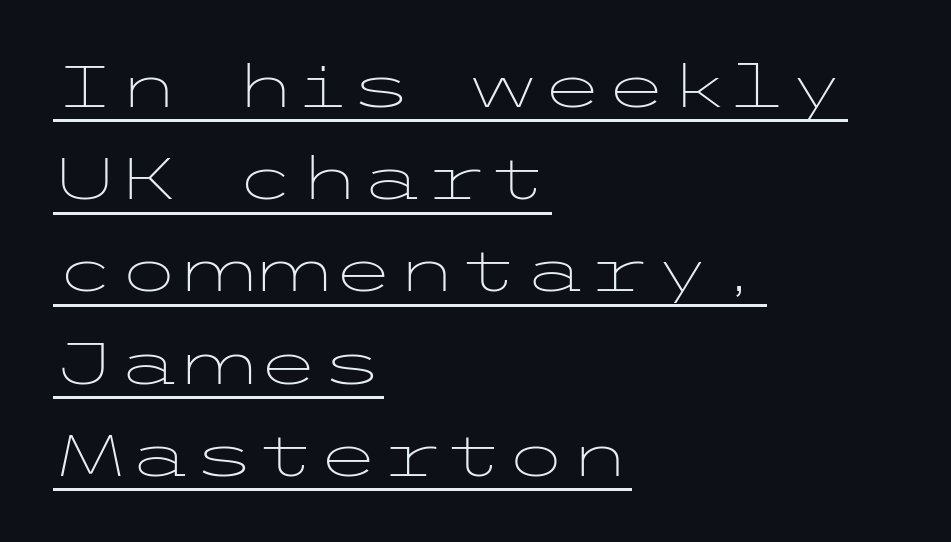
These lines stack with their left ends in a neat column. What stands out about the letter spacing? Nothing — it is the standard amount. Font category for this specimen: sans-serif. Italic? Not at all — the glyphs are vertical. The string is rendered with underlining switched on. Think standard paragraph weight, or any step lighter than that.
